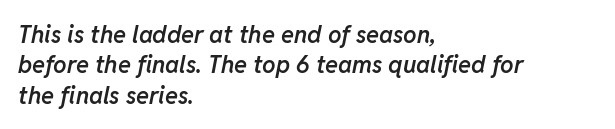
{"italic": "yes", "lean": "right", "slant_degrees": 11, "bold": "semi", "underline": "no", "align": "left", "line_spacing": "normal", "line_spacing_ratio": 1.27, "letter_spacing": "normal", "letter_spacing_em": 0.0, "glyph_px": 24}
